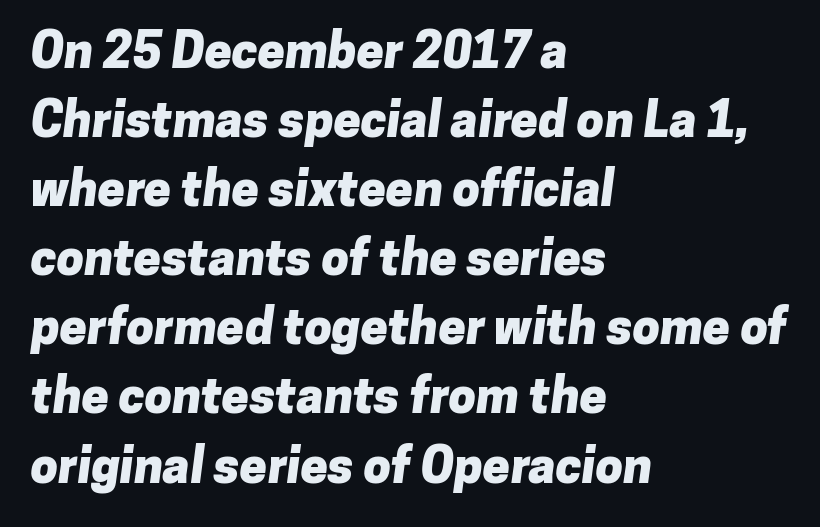
{"serif": "no", "bold": "yes", "weight": "heavy", "width": "normal", "stroke_contrast": "low", "x_height": "medium", "monospaced": "no", "underline": "no", "align": "left", "line_spacing": "normal", "line_spacing_ratio": 1.41, "letter_spacing": "normal", "letter_spacing_em": 0.0, "glyph_px": 49}
